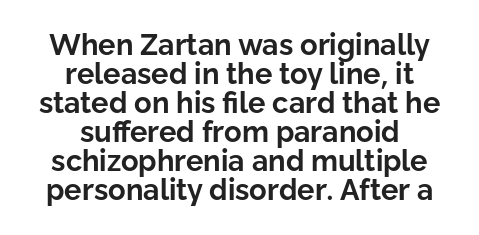
The image shows 29 px bold sans-serif type, upright; set centered, tight line spacing (1.0x), normal letter spacing, not underlined; low stroke contrast and a medium x-height.
